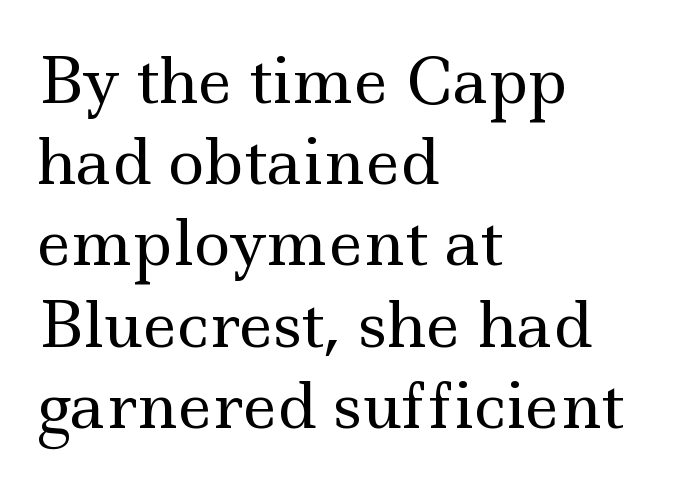
Q: Is the text bold? A: No.
Q: Is the text italic (slanted)? A: No, it is upright.
Q: Is the typeface a serif or a sans-serif typeface? A: Serif.
Q: Is the text underlined? A: No.
Q: How is the paragraph aligned? A: Left-aligned.
Q: Is the spacing between letters normal or unusually wide? A: Normal.
Q: Is the spacing between lines tight, normal or loose? A: Normal.
Q: Width (condensed, normal, or wide)? A: Wide.
Q: x-height? A: Small.
Q: Monospaced? A: No.
